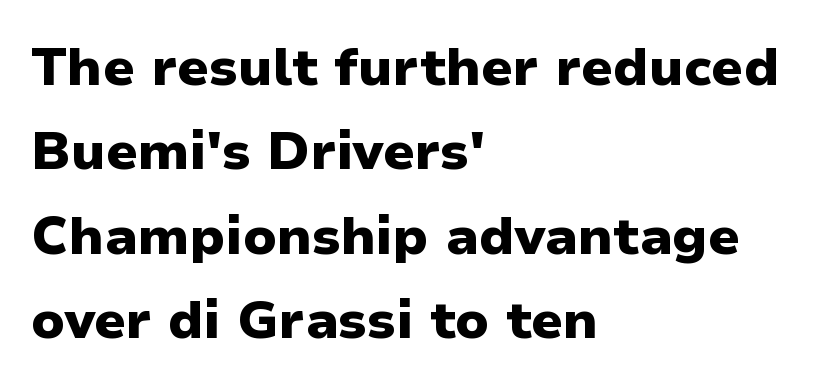
Q: Is the text bold? A: Yes.
Q: Is the text italic (slanted)? A: No, it is upright.
Q: Is the typeface a serif or a sans-serif typeface? A: Sans-serif.
Q: Is the text underlined? A: No.
Q: How is the paragraph aligned? A: Left-aligned.
Q: Is the spacing between letters normal or unusually wide? A: Normal.
Q: Is the spacing between lines tight, normal or loose? A: Normal.
Q: Width (condensed, normal, or wide)? A: Normal.
Q: Stroke contrast? A: Low.
Q: x-height? A: Medium.
Q: Monospaced? A: No.
